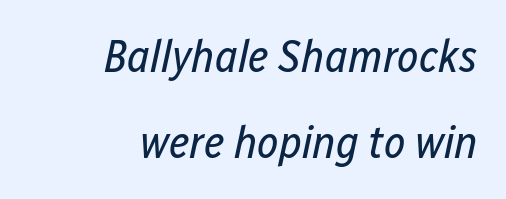
{"italic": "yes", "lean": "right", "slant_degrees": 12, "bold": "no", "weight": "regular", "width": "condensed", "stroke_contrast": "low", "x_height": "medium", "monospaced": "no", "underline": "no", "align": "right", "line_spacing_ratio": 1.87, "letter_spacing": "normal", "letter_spacing_em": 0.0, "glyph_px": 46}
